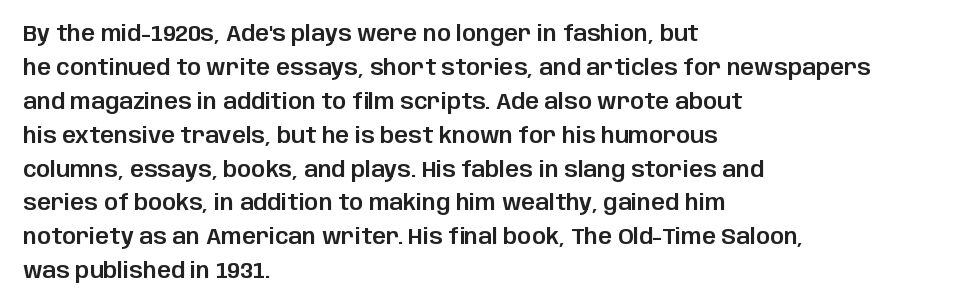
{"italic": "no", "underline": "no", "align": "left", "line_spacing": "normal", "line_spacing_ratio": 1.54, "letter_spacing": "normal", "letter_spacing_em": 0.0, "glyph_px": 22}
